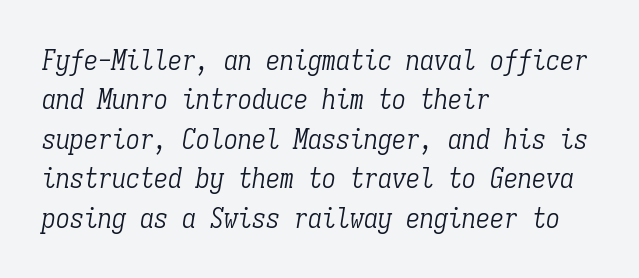
The image shows 28 px light, condensed serif type, italic (leaning right), monospaced; set left-aligned, normal line spacing (1.41x), normal letter spacing, not underlined; low stroke contrast and a medium x-height.
